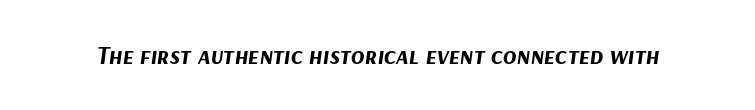
Letters rest on an invisible, unmarked baseline. Italic? Definitely — the glyphs are oblique. Thick stems and heavy bowls — unmistakably bold. Honestly, the letter spacing is just normal — you wouldn't notice it.
